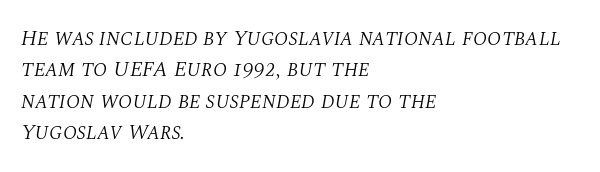
The image shows 22 px text type, italic (leaning right); set left-aligned, normal line spacing (1.43x), normal letter spacing, not underlined.
